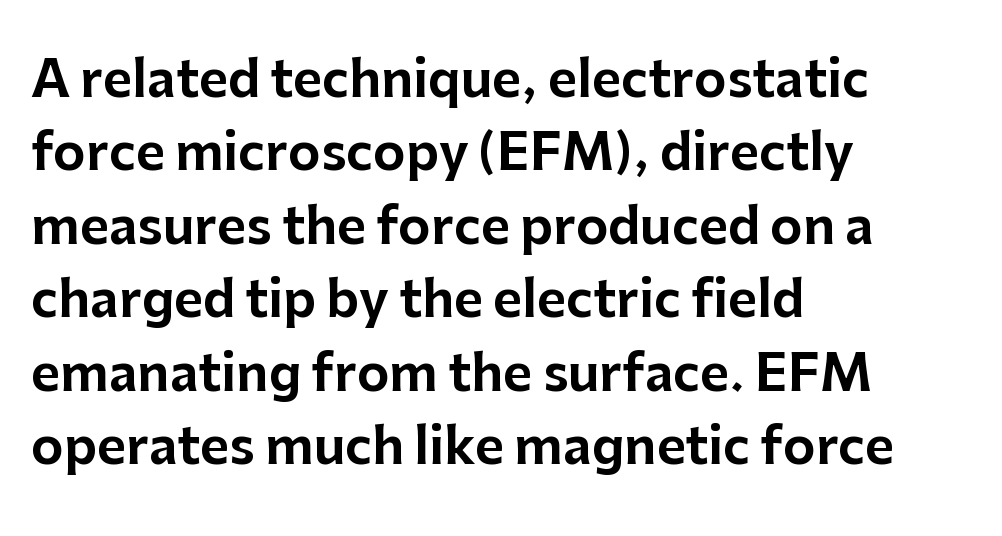
Spacing verdict: proportional, widths tailored to each character. Short note: letters normally spaced. Every row of glyphs begins at an identical x-position on the left. To sum up the face: it is a sans, with no serifs.
